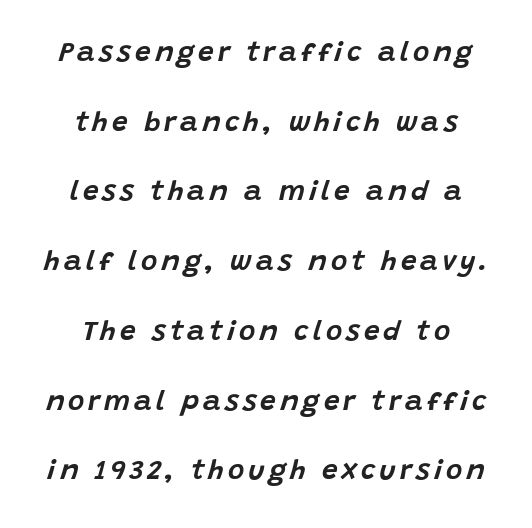
{"italic": "yes", "lean": "right", "slant_degrees": 15, "width": "normal", "stroke_contrast": "low", "x_height": "large", "monospaced": "no", "underline": "no", "align": "center", "line_spacing": "loose", "line_spacing_ratio": 2.49, "glyph_px": 28}
